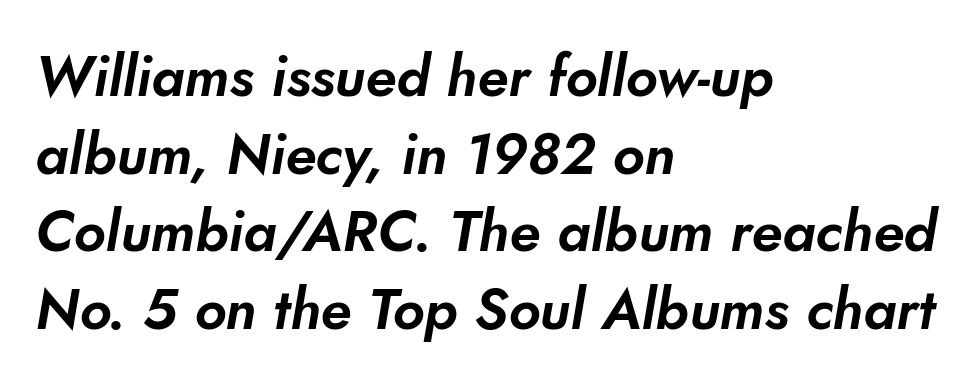
{"serif": "no", "width": "normal", "stroke_contrast": "low", "x_height": "small", "monospaced": "no", "underline": "no", "align": "left", "line_spacing": "normal", "line_spacing_ratio": 1.36, "letter_spacing": "normal", "letter_spacing_em": 0.0, "glyph_px": 57}
